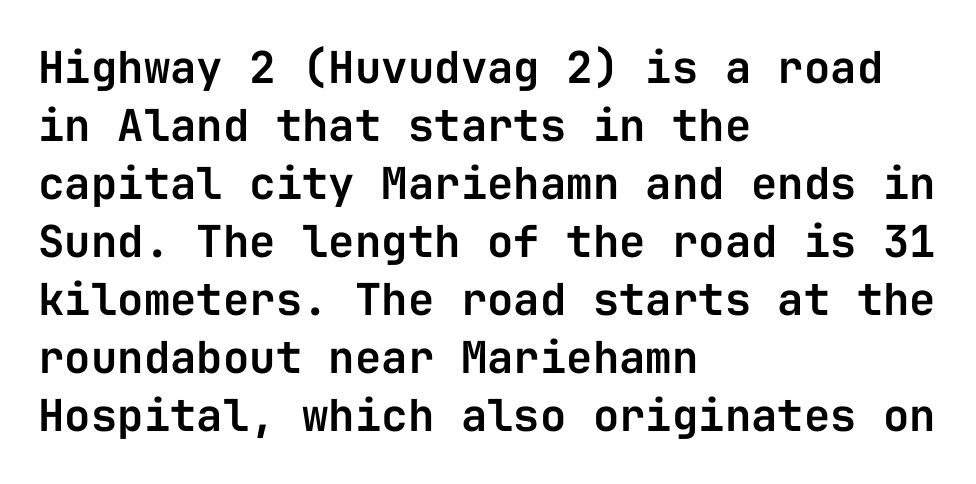
Does the leading feel generous? No, just average. Every row of glyphs begins at an identical x-position on the left. Every character here occupies the same horizontal width, giving the sample a typewriter-like rhythm. The baseline area is clear. Students, note that the glyphs here touch the page at normal intervals. The passage shown is typeset with a sans-serif family.
